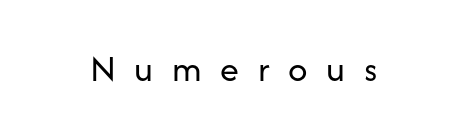
The image shows 38 px regular-weight sans-serif type, upright; set unusually wide letter spacing (+0.49 em), not underlined; low stroke contrast and a medium x-height.
